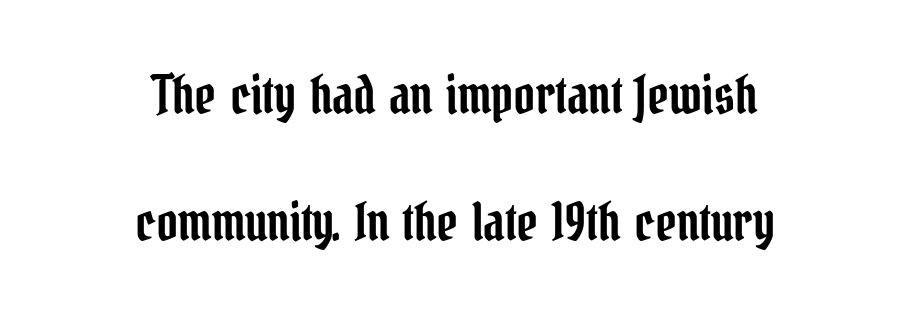
The image shows 52 px condensed serif type, upright; set centered, loose line spacing (2.45x), normal letter spacing, not underlined; low stroke contrast and a medium x-height.
